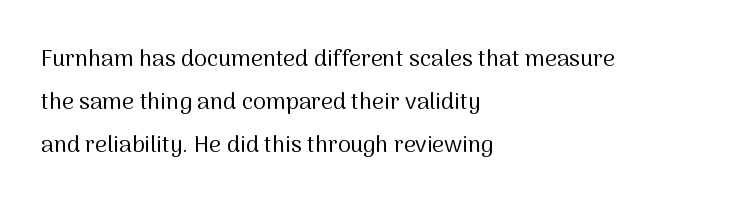
{"italic": "no", "bold": "no", "underline": "no", "align": "left", "line_spacing_ratio": 1.87, "letter_spacing": "normal", "letter_spacing_em": 0.0, "glyph_px": 23}
